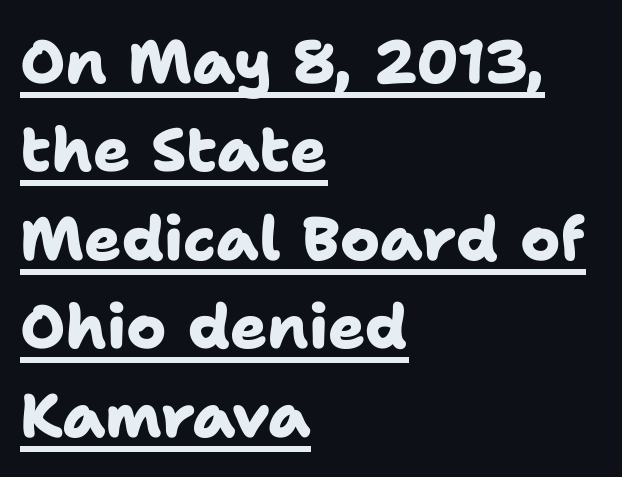
The image shows 61 px heavy sans-serif type; set left-aligned, normal line spacing (1.45x), normal letter spacing, underlined; low stroke contrast and a medium x-height.
